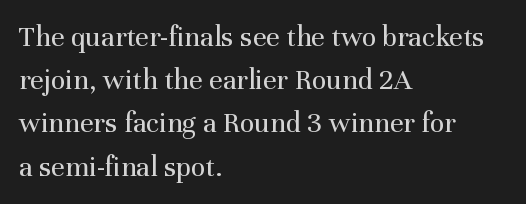
Q: Is the text bold? A: No.
Q: Is the text italic (slanted)? A: No, it is upright.
Q: Is the typeface a serif or a sans-serif typeface? A: Serif.
Q: Is the text underlined? A: No.
Q: How is the paragraph aligned? A: Left-aligned.
Q: Is the spacing between letters normal or unusually wide? A: Normal.
Q: Is the spacing between lines tight, normal or loose? A: Normal.
Q: Width (condensed, normal, or wide)? A: Normal.
Q: Stroke contrast? A: Medium.
Q: x-height? A: Medium.
Q: Monospaced? A: No.
